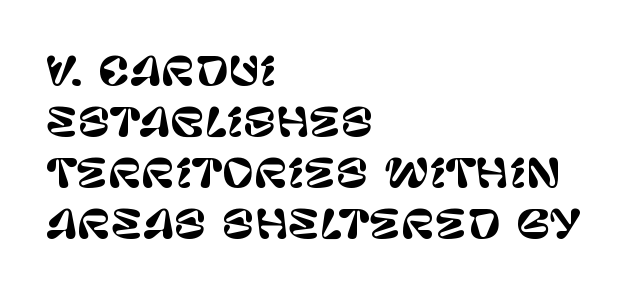
Q: Is the text italic (slanted)? A: Yes.
Q: Is the typeface a serif or a sans-serif typeface? A: Sans-serif.
Q: Is the text underlined? A: No.
Q: How is the paragraph aligned? A: Left-aligned.
Q: Is the spacing between letters normal or unusually wide? A: Normal.
Q: Is the spacing between lines tight, normal or loose? A: Normal.
Q: Width (condensed, normal, or wide)? A: Normal.
Q: Stroke contrast? A: Low.
Q: x-height? A: Large.
Q: Monospaced? A: No.
